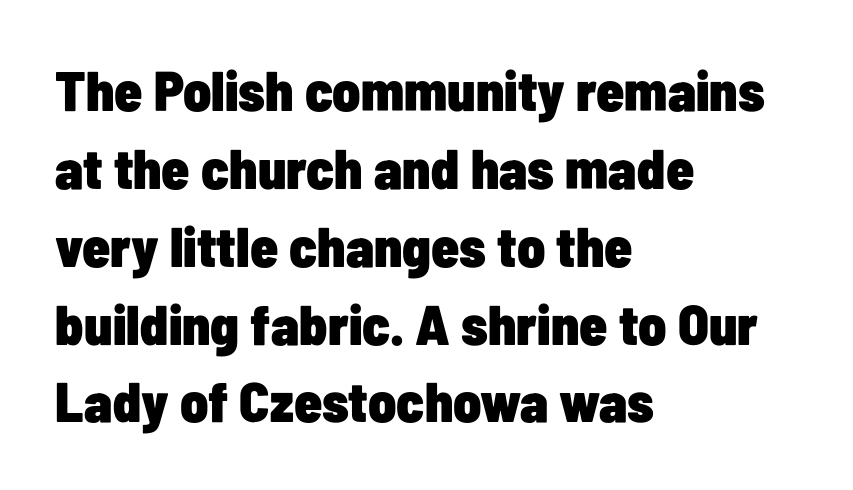
Q: Is the text bold? A: Yes.
Q: Is the text italic (slanted)? A: No, it is upright.
Q: Is the typeface a serif or a sans-serif typeface? A: Sans-serif.
Q: Is the text underlined? A: No.
Q: How is the paragraph aligned? A: Left-aligned.
Q: Is the spacing between letters normal or unusually wide? A: Normal.
Q: Is the spacing between lines tight, normal or loose? A: Normal.
Q: Width (condensed, normal, or wide)? A: Condensed.
Q: Stroke contrast? A: Low.
Q: x-height? A: Medium.
Q: Monospaced? A: No.
